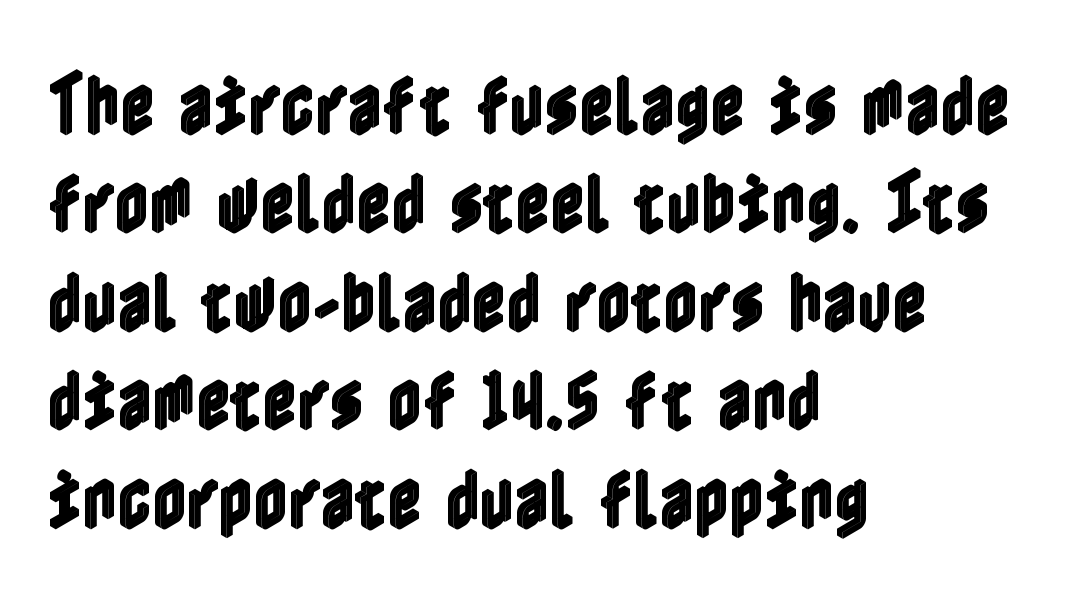
The image shows 67 px condensed type, upright; set left-aligned, normal line spacing (1.47x), normal letter spacing, not underlined; a medium x-height.
